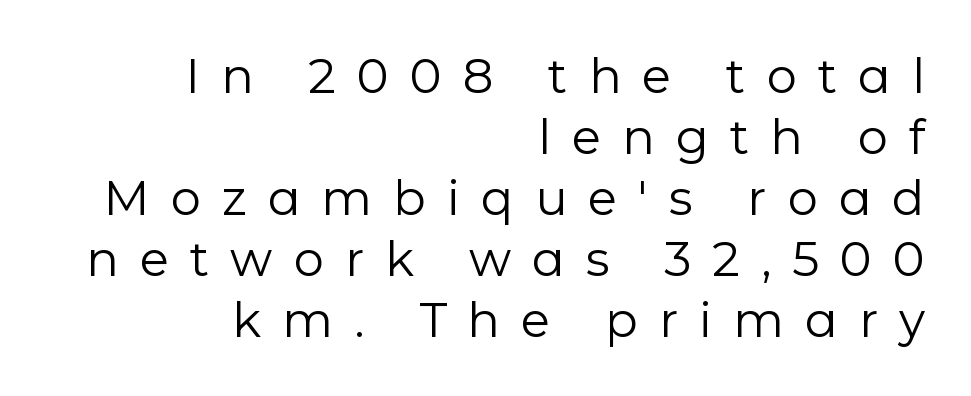
Check under the words: just untouched page. Do the letters lean? They stand straight. The compositor pushed each line to the right boundary. A typesetter would call this heavily tracked-out type. Interline gaps are of average width in this sample.
